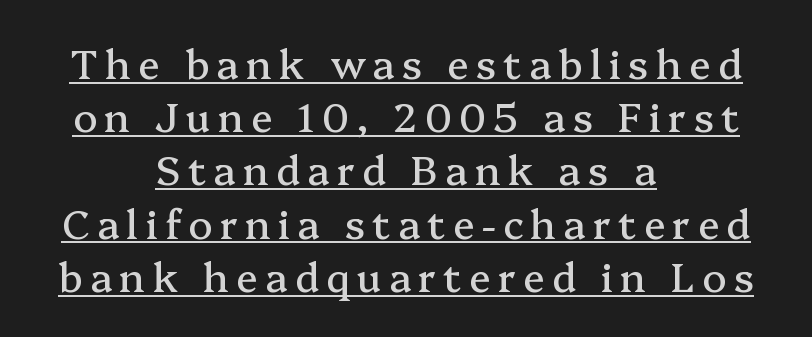
{"serif": "yes", "italic": "no", "width": "normal", "stroke_contrast": "medium", "x_height": "medium", "monospaced": "no", "underline": "yes", "align": "center", "line_spacing": "normal", "line_spacing_ratio": 1.33, "glyph_px": 40}
